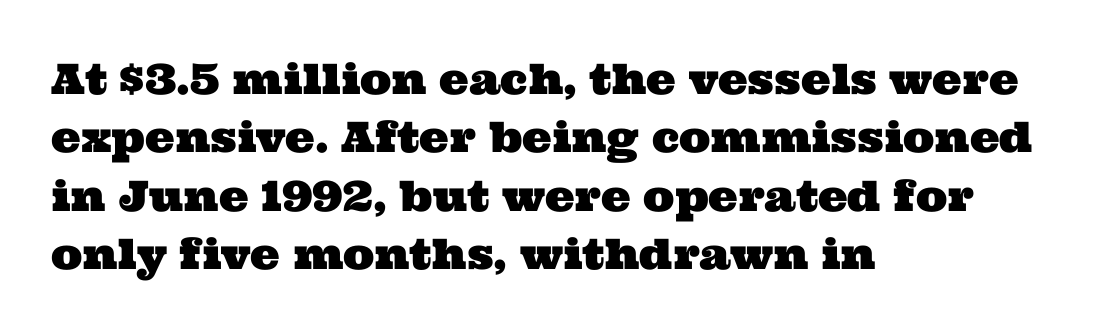
Q: Is the typeface a serif or a sans-serif typeface? A: Serif.
Q: Is the text underlined? A: No.
Q: How is the paragraph aligned? A: Left-aligned.
Q: Is the spacing between letters normal or unusually wide? A: Normal.
Q: Is the spacing between lines tight, normal or loose? A: Normal.
Q: Width (condensed, normal, or wide)? A: Wide.
Q: Stroke contrast? A: Medium.
Q: x-height? A: Medium.
Q: Monospaced? A: No.
